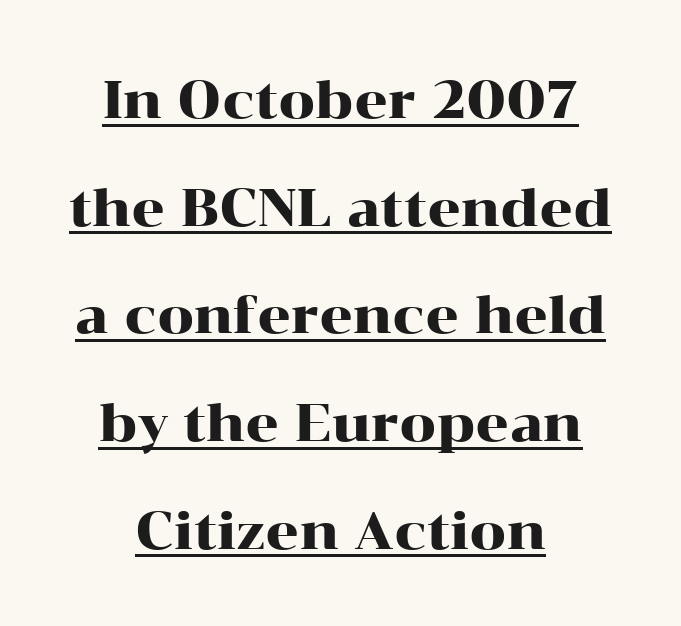
Q: Is the text italic (slanted)? A: No, it is upright.
Q: Is the typeface a serif or a sans-serif typeface? A: Serif.
Q: Is the text underlined? A: Yes.
Q: How is the paragraph aligned? A: Centered.
Q: Is the spacing between letters normal or unusually wide? A: Normal.
Q: Is the spacing between lines tight, normal or loose? A: Loose.
Q: Width (condensed, normal, or wide)? A: Wide.
Q: Stroke contrast? A: High.
Q: x-height? A: Medium.
Q: Monospaced? A: No.
